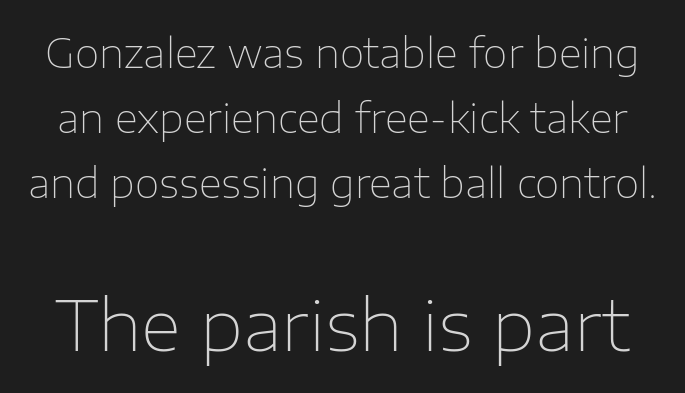
Q: Is the text bold? A: No.
Q: Is the text italic (slanted)? A: No, it is upright.
Q: Is the typeface a serif or a sans-serif typeface? A: Sans-serif.
Q: Is the text underlined? A: No.
Q: Is the spacing between letters normal or unusually wide? A: Normal.
Q: Is the spacing between lines tight, normal or loose? A: Normal.
Q: Which block of text is set in a larger size, the first (top) or the second (bottom)? A: The second (bottom) one.
Q: Width (condensed, normal, or wide)? A: Normal.
Q: Stroke contrast? A: Low.
Q: x-height? A: Medium.
Q: Monospaced? A: No.
